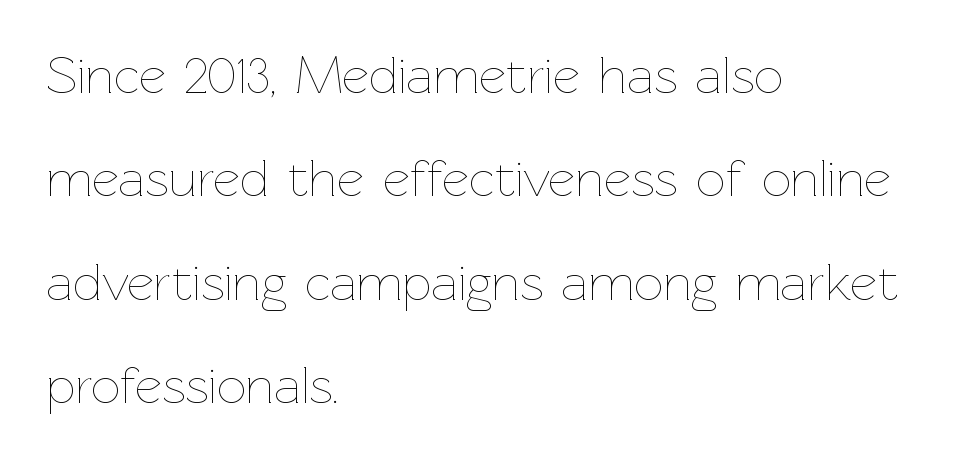
Q: Is the text bold? A: No.
Q: Is the text italic (slanted)? A: No, it is upright.
Q: Is the text underlined? A: No.
Q: How is the paragraph aligned? A: Left-aligned.
Q: Is the spacing between letters normal or unusually wide? A: Normal.
Q: Is the spacing between lines tight, normal or loose? A: Loose.
Q: Width (condensed, normal, or wide)? A: Normal.
Q: Stroke contrast? A: Low.
Q: x-height? A: Medium.
Q: Monospaced? A: No.
